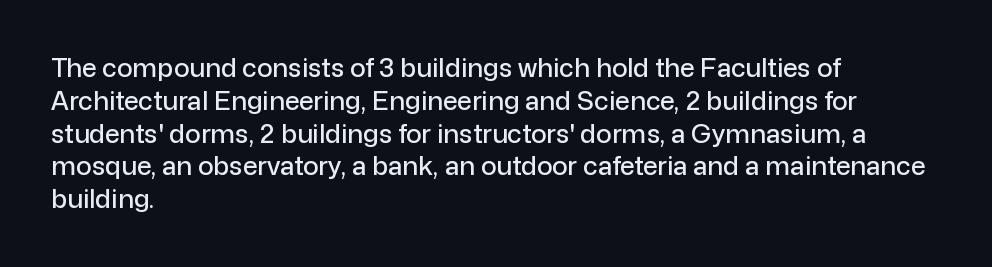
Each new line begins a customary step beneath the previous one. The passage shown is not underscored anywhere. Unlike italic type, these characters show no tilt at all. Casual observation: everything's shoved over to the left.
